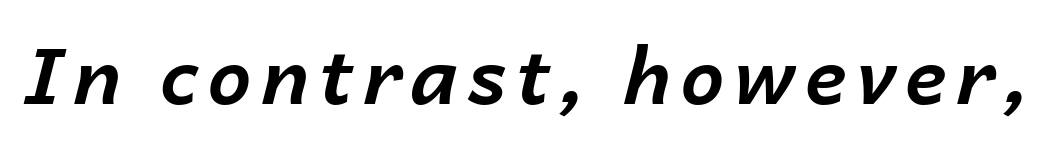
{"italic": "yes", "lean": "right", "slant_degrees": 14, "bold": "yes", "weight": "bold", "width": "normal", "stroke_contrast": "low", "x_height": "medium", "monospaced": "no", "underline": "no", "glyph_px": 78}
